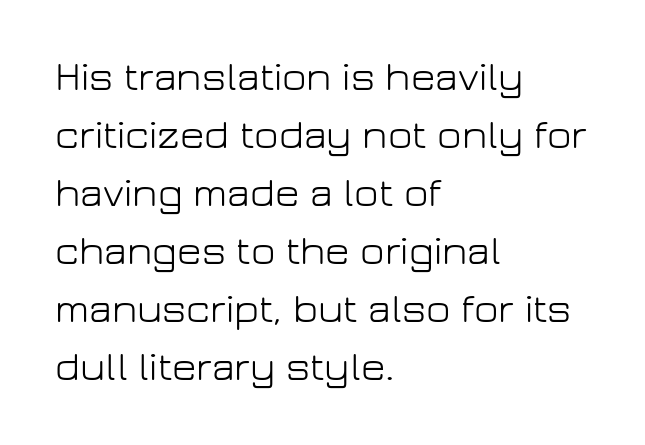
Q: Is the text bold? A: No.
Q: Is the text italic (slanted)? A: No, it is upright.
Q: Is the typeface a serif or a sans-serif typeface? A: Sans-serif.
Q: Is the text underlined? A: No.
Q: How is the paragraph aligned? A: Left-aligned.
Q: Is the spacing between letters normal or unusually wide? A: Normal.
Q: Is the spacing between lines tight, normal or loose? A: Normal.
Q: Width (condensed, normal, or wide)? A: Normal.
Q: Stroke contrast? A: Low.
Q: x-height? A: Medium.
Q: Monospaced? A: No.
